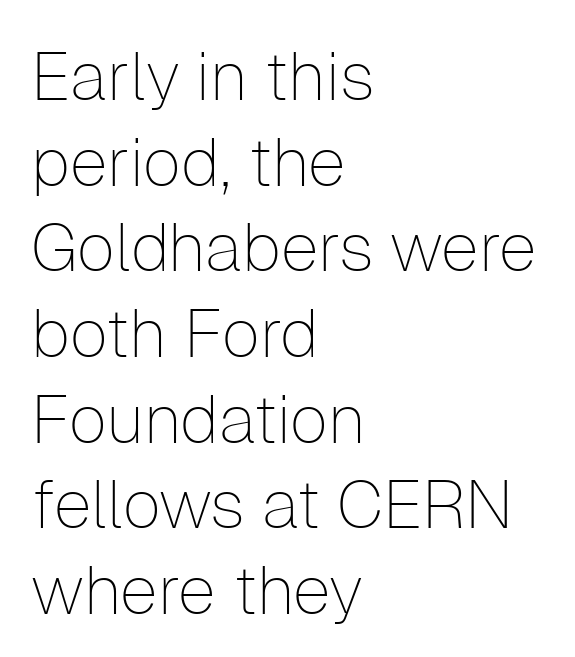
The image shows 68 px thin sans-serif type, upright; set left-aligned, normal line spacing (1.26x), normal letter spacing, not underlined; low stroke contrast and a medium x-height.
